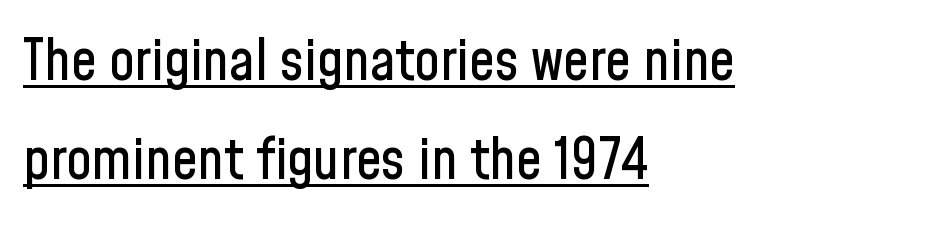
Line starts are locked; line ends wander. Classification — sans serif. How are the letters spaced? Ordinarily, with no added tracking. This rendering features underlined lettering. Spacing verdict: proportional, widths tailored to each character. In terms of posture, this sample is upright.
